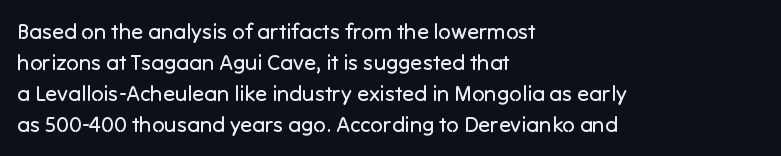
The image shows 22 px text type, upright; set left-aligned, normal line spacing (1.41x), normal letter spacing, not underlined.
